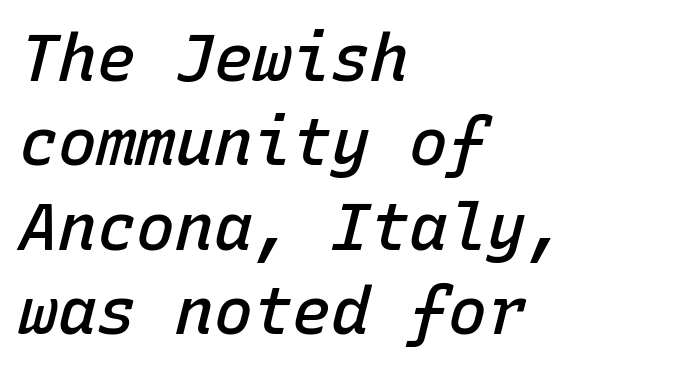
Q: Is the text bold? A: Semi-bold.
Q: Is the text italic (slanted)? A: Yes, it leans right by about 15 degrees.
Q: Is the text underlined? A: No.
Q: How is the paragraph aligned? A: Left-aligned.
Q: Is the spacing between letters normal or unusually wide? A: Normal.
Q: Is the spacing between lines tight, normal or loose? A: Normal.
Q: Width (condensed, normal, or wide)? A: Normal.
Q: Stroke contrast? A: Low.
Q: x-height? A: Medium.
Q: Monospaced? A: Yes.
